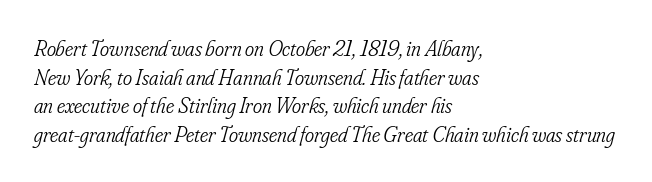
{"italic": "yes", "lean": "right", "slant_degrees": 16, "bold": "no", "underline": "no", "align": "left", "line_spacing": "normal", "line_spacing_ratio": 1.3, "letter_spacing": "normal", "letter_spacing_em": 0.0, "glyph_px": 22}
